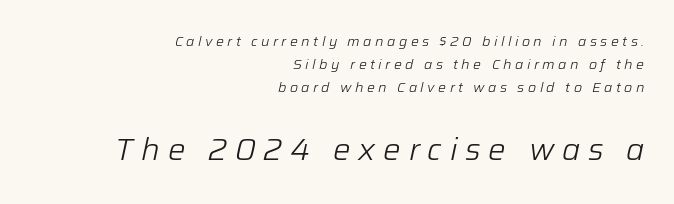
No chunkiness to these letters — they're not bold. Compared with typical body copy, the letter spacing here is much looser. The glyphs look as if they've been sheared to an angle. Two sizes are in play, and the larger belongs to the second block.
